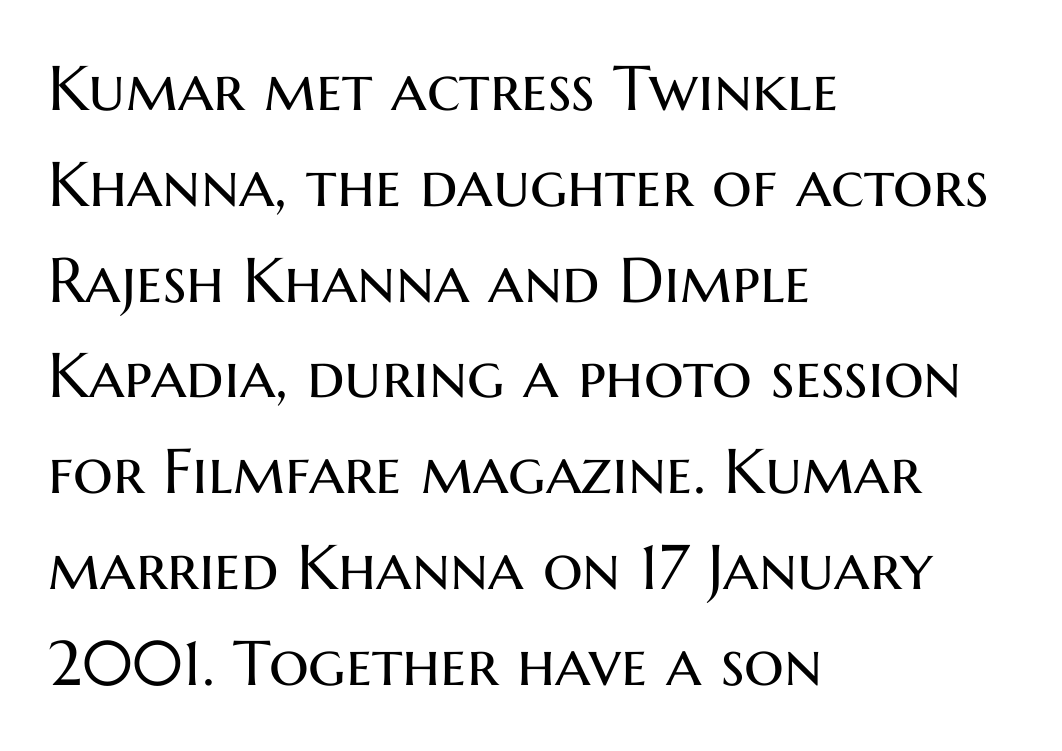
Counters stay open thanks to moderate or lighter strokes. You can tell it's not italic because the verticals are truly vertical. Typeset ragged right — the left edge is the straight one. Observe the absence of serifs on each vertical stroke in this sample. Letters rest on an invisible, unmarked baseline.
